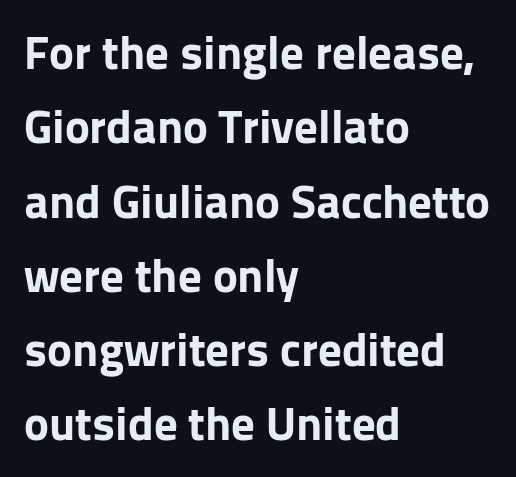
Q: Is the text bold? A: Yes.
Q: Is the text italic (slanted)? A: No, it is upright.
Q: Is the typeface a serif or a sans-serif typeface? A: Sans-serif.
Q: Is the text underlined? A: No.
Q: How is the paragraph aligned? A: Left-aligned.
Q: Is the spacing between letters normal or unusually wide? A: Normal.
Q: Is the spacing between lines tight, normal or loose? A: Normal.
Q: Width (condensed, normal, or wide)? A: Normal.
Q: Stroke contrast? A: Low.
Q: x-height? A: Medium.
Q: Monospaced? A: No.
